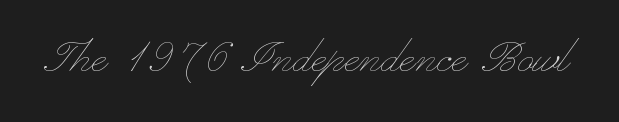
The image shows 55 px thin, wide type; set normal letter spacing, not underlined; low stroke contrast and a small x-height.
